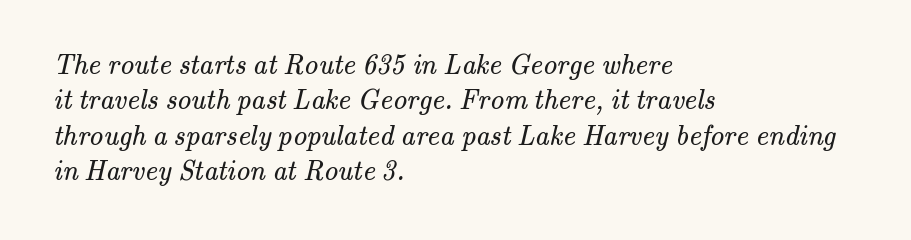
{"serif": "yes", "bold": "no", "weight": "regular", "width": "normal", "stroke_contrast": "medium", "x_height": "small", "monospaced": "no", "underline": "no", "align": "left", "line_spacing": "normal", "line_spacing_ratio": 1.26, "letter_spacing": "normal", "letter_spacing_em": 0.0, "glyph_px": 28}
